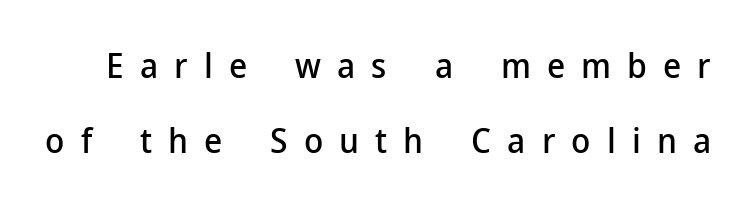
The image shows 35 px sans-serif type, upright; set loose line spacing (2.14x), unusually wide letter spacing (+0.46 em), not underlined; low stroke contrast and a medium x-height.
